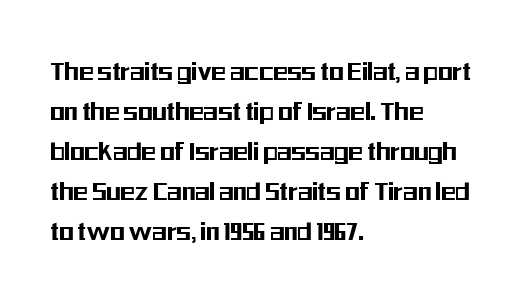
The image shows 30 px condensed sans-serif type, upright; set left-aligned, normal line spacing (1.33x), normal letter spacing, not underlined; medium stroke contrast and a medium x-height.
